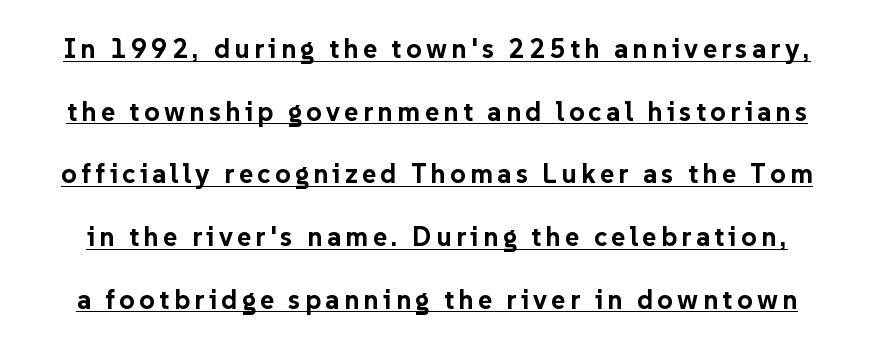
{"italic": "no", "bold": "yes", "underline": "yes", "line_spacing": "loose", "line_spacing_ratio": 2.32, "glyph_px": 27}
